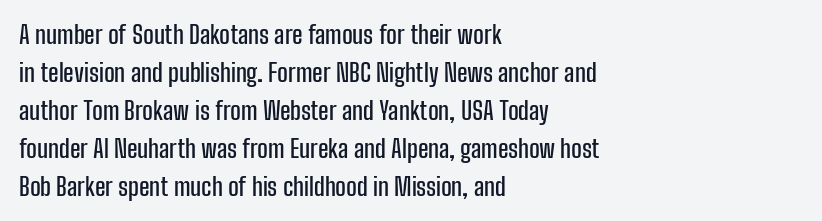
{"italic": "no", "underline": "no", "align": "left", "line_spacing": "normal", "line_spacing_ratio": 1.52, "letter_spacing": "normal", "letter_spacing_em": 0.0, "glyph_px": 25}
